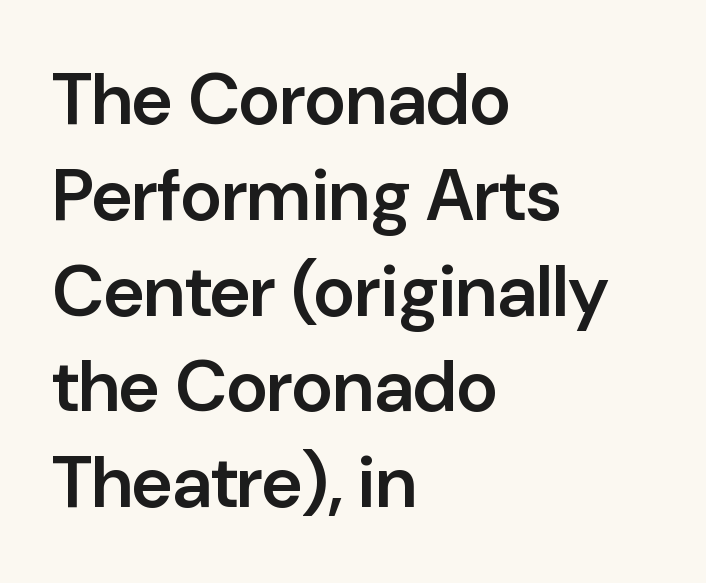
Look at the tracking — it's just the regular setting, nothing added. The letters advance in unequal steps, a hallmark of proportional type. Does the type have serifs? No, each stem ends abruptly. Summary of weight: moderately heavy, a semibold. The passage shown stacks its lines at a standard gap. A bare baseline throughout the passage.
